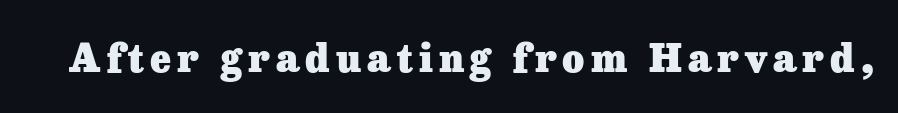
Q: Is the text bold? A: Yes.
Q: Is the text italic (slanted)? A: No, it is upright.
Q: Is the typeface a serif or a sans-serif typeface? A: Serif.
Q: Is the text underlined? A: No.
Q: Width (condensed, normal, or wide)? A: Normal.
Q: Stroke contrast? A: Low.
Q: x-height? A: Medium.
Q: Monospaced? A: No.
